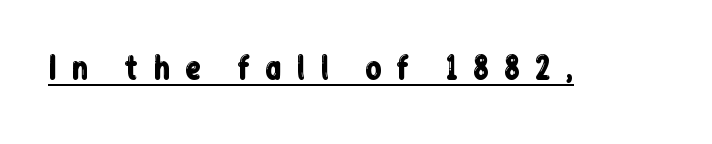
{"serif": "no", "italic": "no", "width": "condensed", "stroke_contrast": "low", "x_height": "medium", "monospaced": "no", "underline": "yes", "letter_spacing": "wide", "letter_spacing_em": 0.48, "glyph_px": 30}
